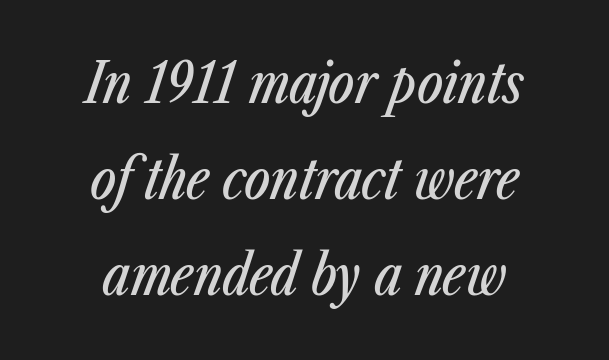
{"italic": "yes", "lean": "right", "slant_degrees": 23, "width": "condensed", "stroke_contrast": "low", "x_height": "medium", "monospaced": "no", "underline": "no", "align": "center", "line_spacing_ratio": 1.75, "letter_spacing": "normal", "letter_spacing_em": 0.0, "glyph_px": 55}
